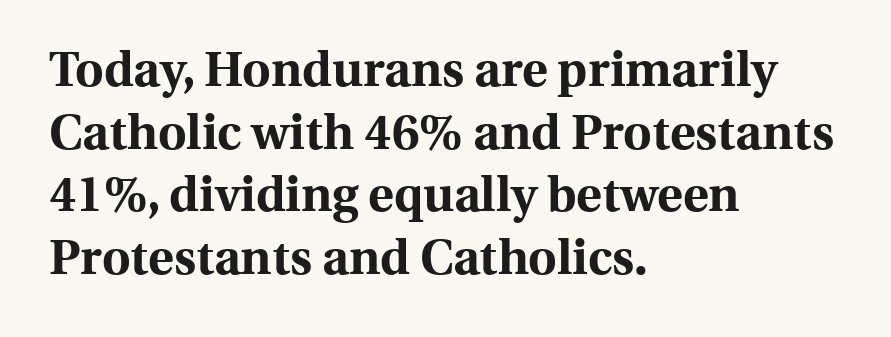
The image shows 49 px bold serif type, upright; set left-aligned, normal line spacing (1.28x), normal letter spacing, not underlined; a medium x-height.
